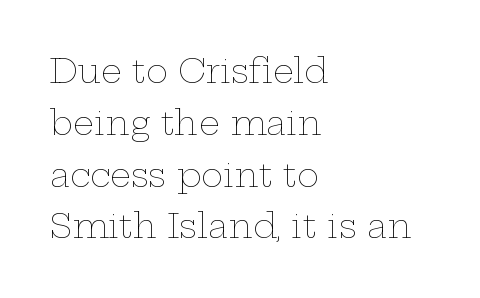
{"italic": "no", "bold": "no", "weight": "thin", "width": "wide", "stroke_contrast": "low", "x_height": "medium", "monospaced": "no", "underline": "no", "align": "left", "line_spacing": "normal", "line_spacing_ratio": 1.57, "letter_spacing": "normal", "letter_spacing_em": 0.0, "glyph_px": 33}
